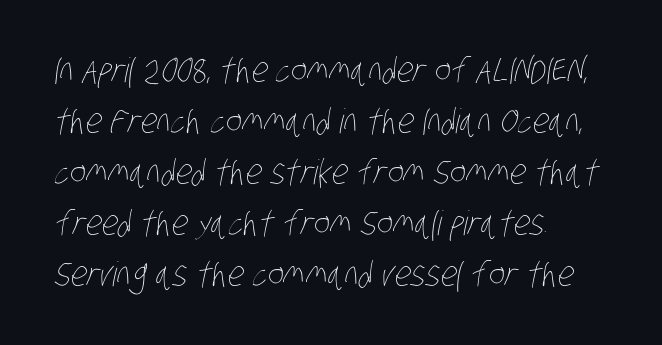
The rendering anchors every line to the left-hand side. No chunkiness to these letters — they're not bold. Note the varied advance widths — an 'i' is clearly narrower than an 'm'. Underlining? Definitely not there. Regular leading.
